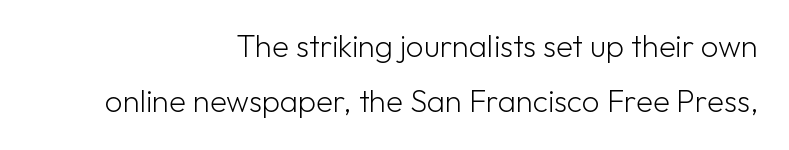
Q: Is the text bold? A: No.
Q: Is the text italic (slanted)? A: No, it is upright.
Q: Is the typeface a serif or a sans-serif typeface? A: Sans-serif.
Q: Is the text underlined? A: No.
Q: How is the paragraph aligned? A: Right-aligned.
Q: Is the spacing between letters normal or unusually wide? A: Normal.
Q: Width (condensed, normal, or wide)? A: Normal.
Q: Stroke contrast? A: Low.
Q: x-height? A: Medium.
Q: Monospaced? A: No.
